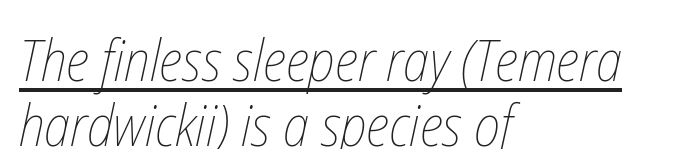
Here the designer chose a conventional face with non-uniform glyph widths. Line beginnings align vertically; line endings do not. Emphasis is given by a line drawn under the lettering. The font is comparable to plain body text, perhaps lighter.
